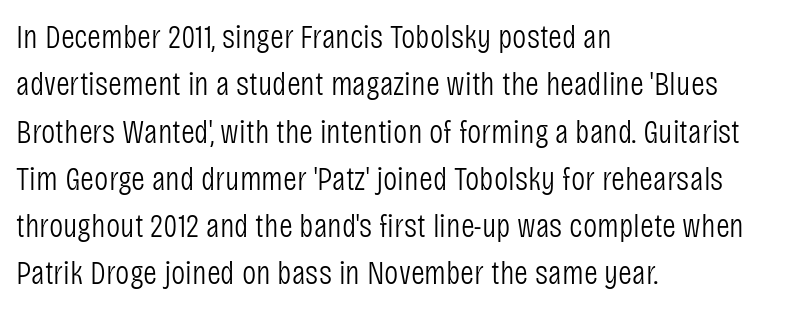
{"serif": "no", "italic": "no", "bold": "no", "weight": "light", "width": "condensed", "stroke_contrast": "low", "x_height": "large", "monospaced": "no", "underline": "no", "align": "left", "line_spacing": "normal", "line_spacing_ratio": 1.39, "letter_spacing": "normal", "letter_spacing_em": 0.0, "glyph_px": 34}
